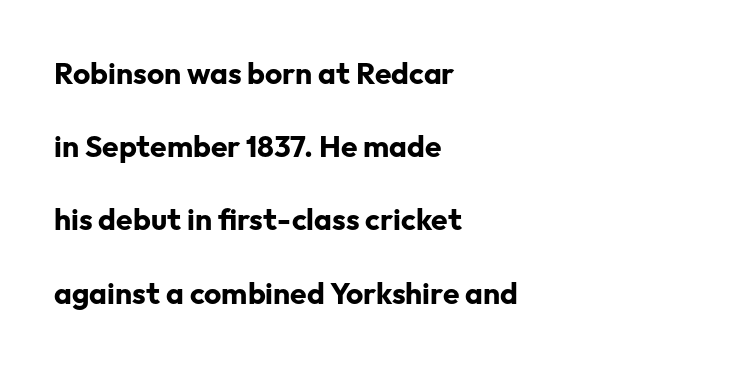
Q: Is the text bold? A: Yes.
Q: Is the text italic (slanted)? A: No, it is upright.
Q: Is the typeface a serif or a sans-serif typeface? A: Sans-serif.
Q: Is the text underlined? A: No.
Q: How is the paragraph aligned? A: Left-aligned.
Q: Is the spacing between letters normal or unusually wide? A: Normal.
Q: Is the spacing between lines tight, normal or loose? A: Loose.
Q: Width (condensed, normal, or wide)? A: Normal.
Q: Stroke contrast? A: Low.
Q: x-height? A: Medium.
Q: Monospaced? A: No.
